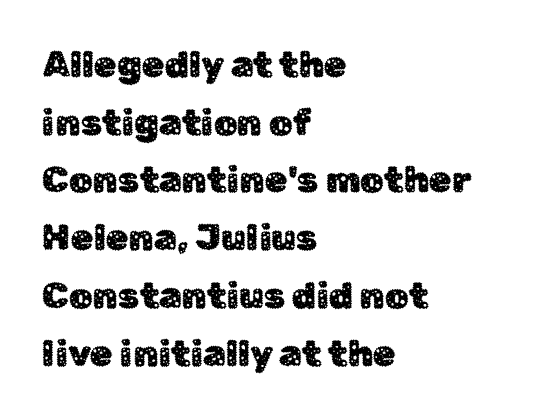
The image shows 37 px sans-serif type, upright; set left-aligned, normal line spacing (1.56x), normal letter spacing, not underlined; low stroke contrast and a medium x-height.
